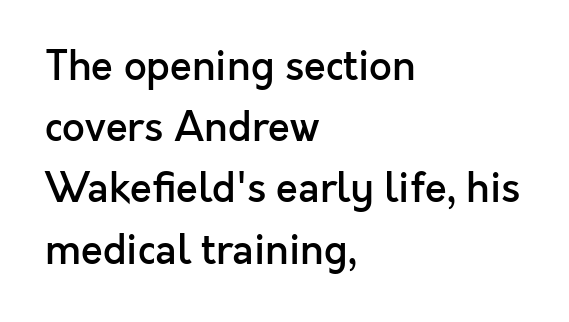
Q: Is the text bold? A: Semi-bold.
Q: Is the text italic (slanted)? A: No, it is upright.
Q: Is the typeface a serif or a sans-serif typeface? A: Sans-serif.
Q: Is the text underlined? A: No.
Q: How is the paragraph aligned? A: Left-aligned.
Q: Is the spacing between letters normal or unusually wide? A: Normal.
Q: Is the spacing between lines tight, normal or loose? A: Normal.
Q: Width (condensed, normal, or wide)? A: Normal.
Q: x-height? A: Medium.
Q: Monospaced? A: No.
